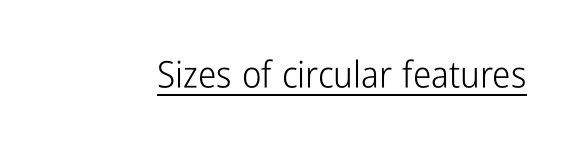
Q: Is the text bold? A: No.
Q: Is the text italic (slanted)? A: No, it is upright.
Q: Is the typeface a serif or a sans-serif typeface? A: Sans-serif.
Q: Is the text underlined? A: Yes.
Q: Is the spacing between letters normal or unusually wide? A: Normal.
Q: Width (condensed, normal, or wide)? A: Condensed.
Q: Stroke contrast? A: Low.
Q: x-height? A: Medium.
Q: Monospaced? A: No.
